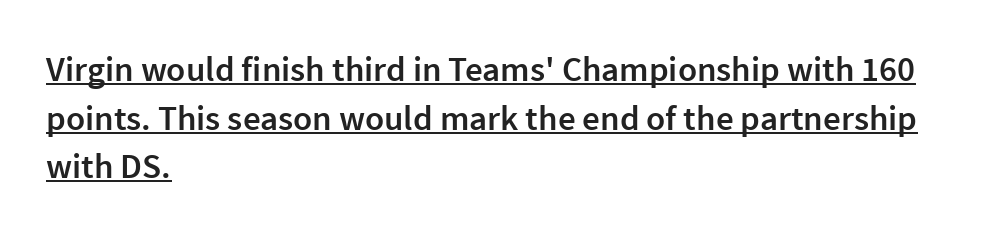
This is the regular roman posture of the typeface. The passage shown is typeset with a sans-serif family. What stands out about the letter spacing? Nothing — it is the standard amount. Quick note: interline space is typical. Emphasis by weight is partial: semibold.
